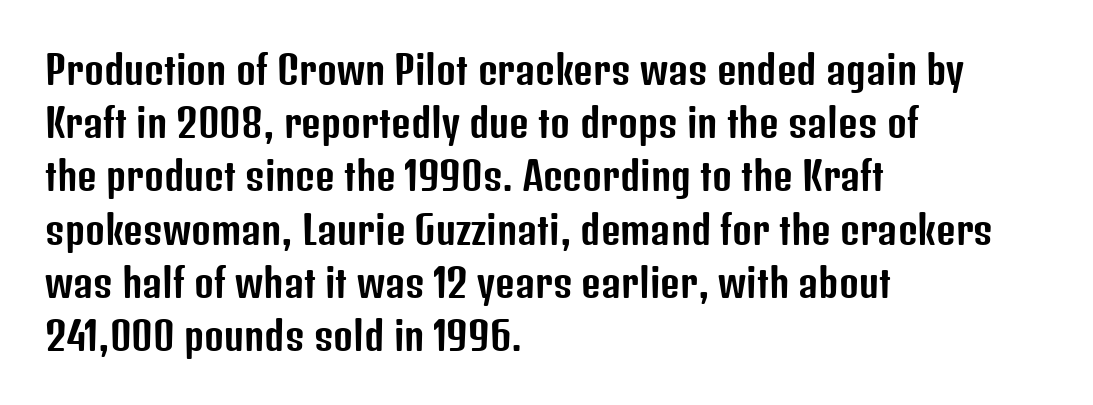
Q: Is the text italic (slanted)? A: No, it is upright.
Q: Is the typeface a serif or a sans-serif typeface? A: Sans-serif.
Q: Is the text underlined? A: No.
Q: How is the paragraph aligned? A: Left-aligned.
Q: Is the spacing between letters normal or unusually wide? A: Normal.
Q: Is the spacing between lines tight, normal or loose? A: Normal.
Q: Width (condensed, normal, or wide)? A: Condensed.
Q: Stroke contrast? A: Low.
Q: x-height? A: Medium.
Q: Monospaced? A: No.
